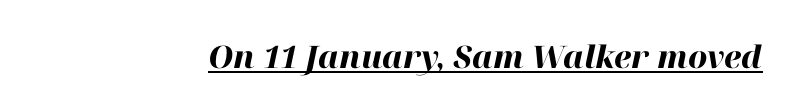
Q: Is the text bold? A: Yes.
Q: Is the text italic (slanted)? A: Yes, it leans right by about 12 degrees.
Q: Is the text underlined? A: Yes.
Q: Is the spacing between letters normal or unusually wide? A: Normal.
Q: Width (condensed, normal, or wide)? A: Normal.
Q: Stroke contrast? A: High.
Q: x-height? A: Medium.
Q: Monospaced? A: No.
